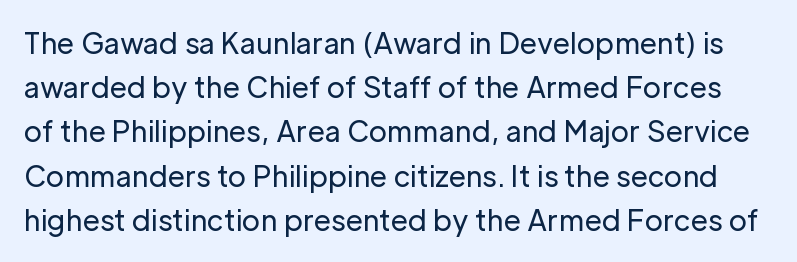
The passage shown stacks its lines at a standard gap. Regarding serifs, this sample does without them. Notice how the stems are strictly vertical — no italics here. Glance below the letters and you will spot only blank space. This sample has the flowing, uneven cadence of proportional lettering.
